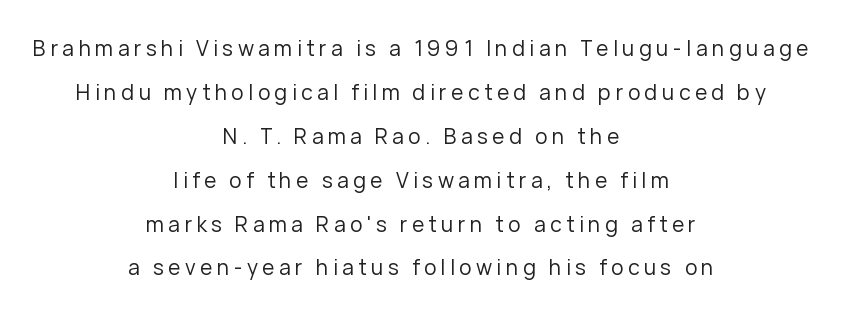
Loose tracking; the words dissolve into strings of separated letters. Weight: in the light-to-regular range. Is there much room between lines? Yes — plenty of vertical air separates them. The letters stand upright; this is a roman face. A clean baseline with only descenders dipping below it. Leftover space on each line is divided equally before and after the words.
